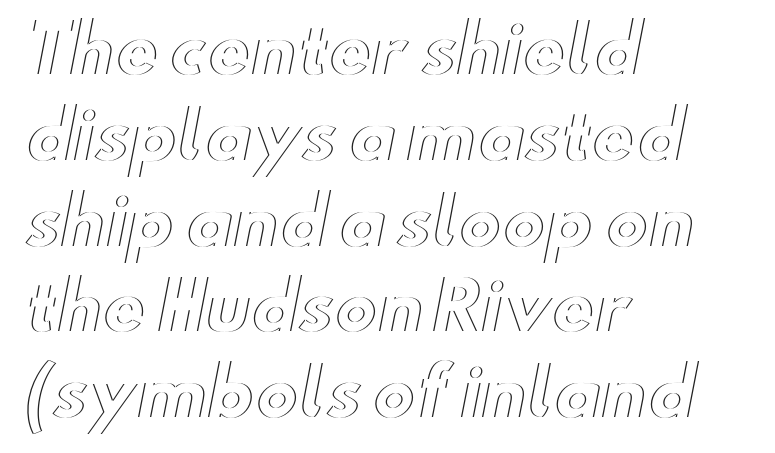
The image shows 65 px wide type; set left-aligned, normal line spacing (1.32x), normal letter spacing, not underlined; a small x-height.
